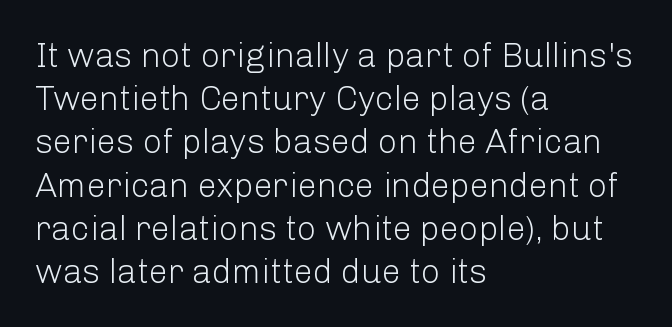
You could call the tracking neutral — neither tight nor loose. Classification — sans serif. Whoever set this chose a conventional vertical rhythm. The baseline area is clear. The letters advance in unequal steps, a hallmark of proportional type.
